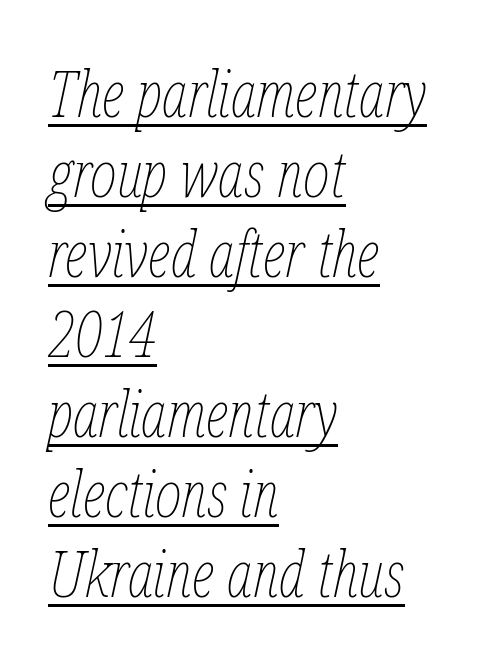
Each line starts at the same left margin while the right side varies. The passage shown leans; its letterforms are oblique. Each line of the rendering has a horizontal stroke beneath the glyphs. Leading: standard.
